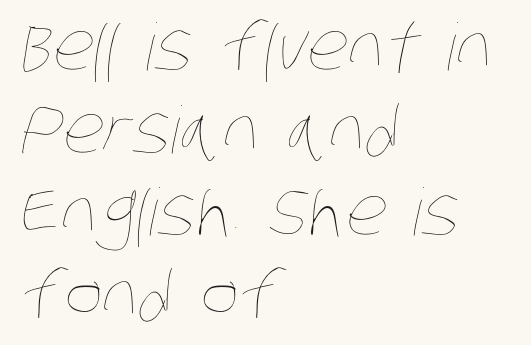
The image shows 65 px thin, condensed type; set left-aligned, normal line spacing (1.27x), normal letter spacing, not underlined; low stroke contrast and a large x-height.
